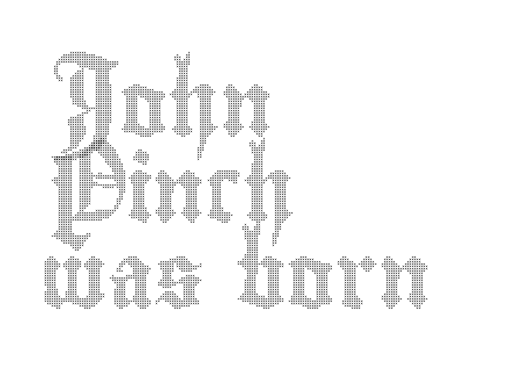
Q: Is the text italic (slanted)? A: No, it is upright.
Q: Is the text underlined? A: No.
Q: How is the paragraph aligned? A: Left-aligned.
Q: Is the spacing between letters normal or unusually wide? A: Normal.
Q: Is the spacing between lines tight, normal or loose? A: Normal.
Q: Width (condensed, normal, or wide)? A: Condensed.
Q: x-height? A: Small.
Q: Monospaced? A: No.
